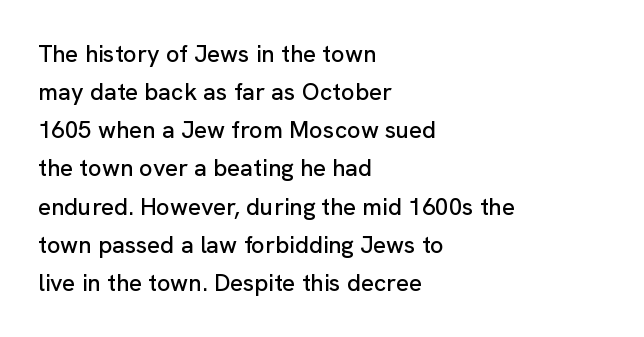
{"italic": "no", "underline": "no", "align": "left", "line_spacing": "normal", "line_spacing_ratio": 1.59, "letter_spacing": "normal", "letter_spacing_em": 0.0, "glyph_px": 24}
